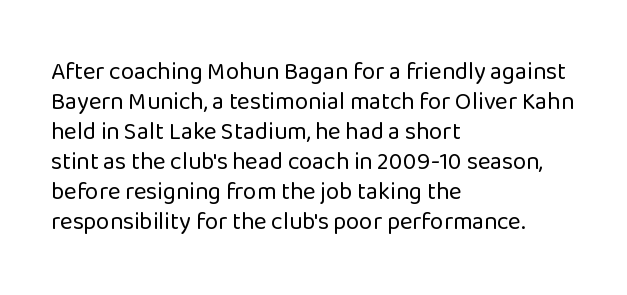
Q: Is the text bold? A: No.
Q: Is the text italic (slanted)? A: No, it is upright.
Q: Is the text underlined? A: No.
Q: How is the paragraph aligned? A: Left-aligned.
Q: Is the spacing between letters normal or unusually wide? A: Normal.
Q: Is the spacing between lines tight, normal or loose? A: Normal.
